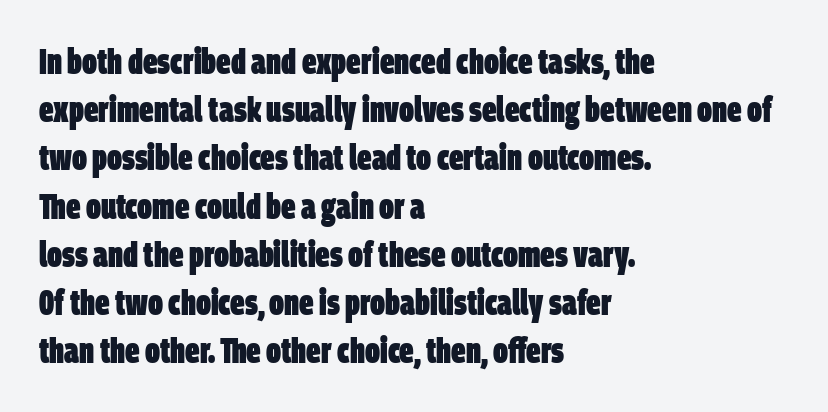
The image shows 36 px heavy, condensed sans-serif type; set left-aligned, normal line spacing (1.34x), normal letter spacing, not underlined; low stroke contrast and a large x-height.
